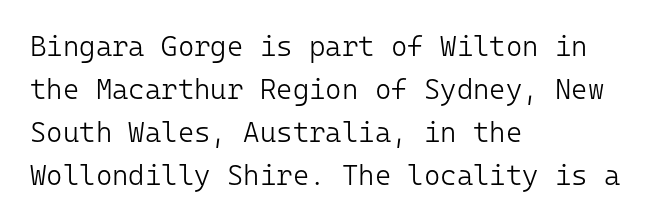
The image shows 28 px light sans-serif type, upright, monospaced; set left-aligned, normal line spacing (1.53x), normal letter spacing, not underlined; low stroke contrast and a medium x-height.
